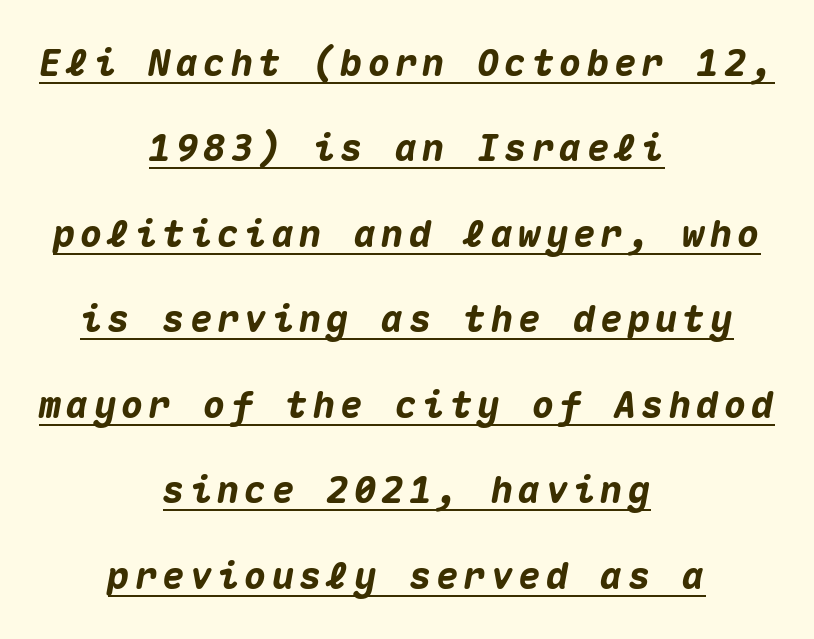
{"italic": "yes", "lean": "right", "slant_degrees": 10, "bold": "yes", "weight": "heavy", "width": "normal", "stroke_contrast": "medium", "x_height": "medium", "monospaced": "yes", "underline": "yes", "align": "center", "line_spacing": "loose", "line_spacing_ratio": 2.31, "glyph_px": 37}
